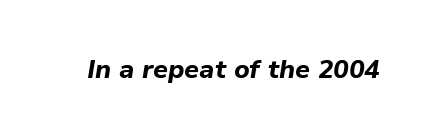
Q: Is the text bold? A: Yes.
Q: Is the text italic (slanted)? A: Yes, it leans right by about 9 degrees.
Q: Is the text underlined? A: No.
Q: Is the spacing between letters normal or unusually wide? A: Normal.
